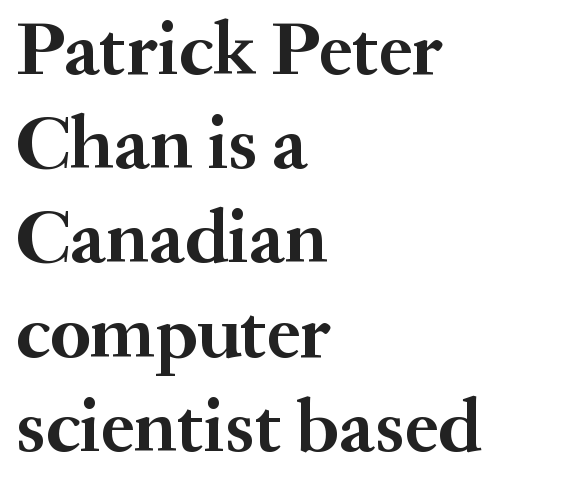
Q: Is the text bold? A: Yes.
Q: Is the text italic (slanted)? A: No, it is upright.
Q: Is the typeface a serif or a sans-serif typeface? A: Serif.
Q: Is the text underlined? A: No.
Q: How is the paragraph aligned? A: Left-aligned.
Q: Is the spacing between letters normal or unusually wide? A: Normal.
Q: Width (condensed, normal, or wide)? A: Normal.
Q: Stroke contrast? A: Medium.
Q: x-height? A: Small.
Q: Monospaced? A: No.
